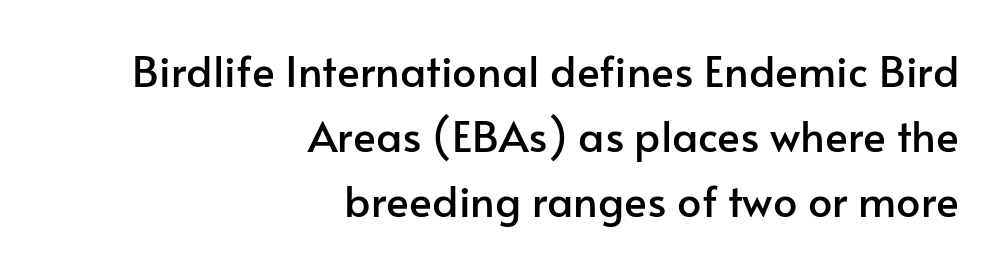
The image shows 43 px sans-serif type, upright; set right-aligned, normal line spacing (1.51x), normal letter spacing, not underlined; low stroke contrast and a small x-height.
